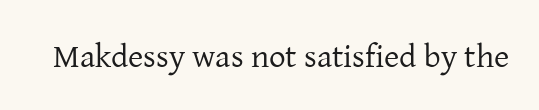
Q: Is the text bold? A: No.
Q: Is the text italic (slanted)? A: No, it is upright.
Q: Is the typeface a serif or a sans-serif typeface? A: Serif.
Q: Is the text underlined? A: No.
Q: Is the spacing between letters normal or unusually wide? A: Normal.
Q: Width (condensed, normal, or wide)? A: Normal.
Q: Stroke contrast? A: Low.
Q: x-height? A: Medium.
Q: Monospaced? A: No.
